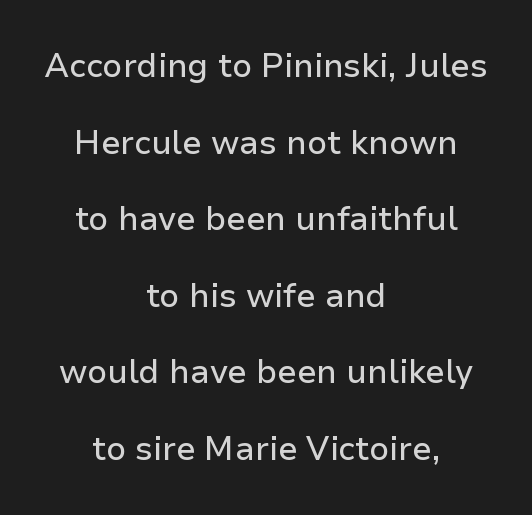
Horizontally, the lines are justified to the midpoint only. This rendering employs a face without finishing strokes, i.e., a sans-serif. A great deal of white space separates one row of letters from the next. Each letter keeps its own natural width here, so spacing adapts to shape. Anything drawn beneath the words? Only blank space. The type sits square on the baseline with zero lean.
